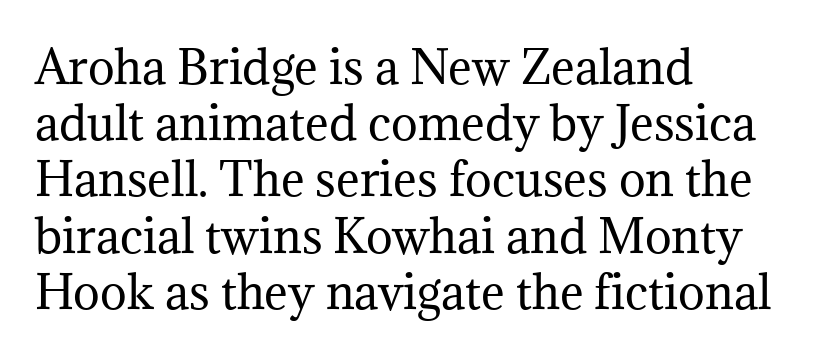
Q: Is the text bold? A: No.
Q: Is the text italic (slanted)? A: No, it is upright.
Q: Is the typeface a serif or a sans-serif typeface? A: Serif.
Q: Is the text underlined? A: No.
Q: How is the paragraph aligned? A: Left-aligned.
Q: Is the spacing between letters normal or unusually wide? A: Normal.
Q: Is the spacing between lines tight, normal or loose? A: Normal.
Q: Width (condensed, normal, or wide)? A: Normal.
Q: Stroke contrast? A: Medium.
Q: x-height? A: Medium.
Q: Monospaced? A: No.
